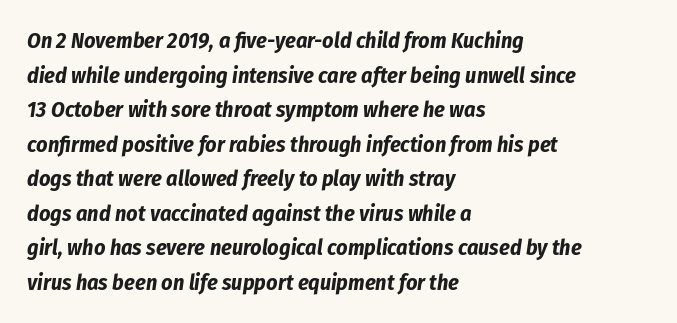
The image shows 22 px bold type, italic (leaning right); set left-aligned, normal line spacing (1.57x), normal letter spacing, not underlined.
